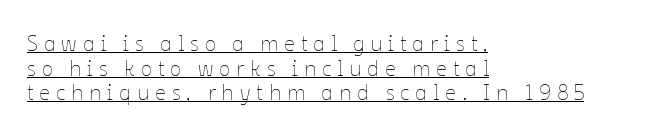
Each line starts at the same left margin while the right side varies. A roman cut, with each character standing at attention. No chunkiness to these letters — they're not bold. A baseline rule has been typeset under these characters.
